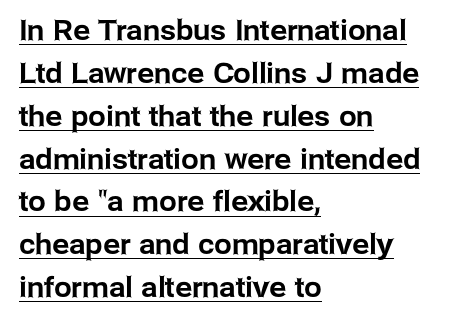
Serifs: no, the terminals of the letterforms are clean. Observe the ordinary spacing: letters are neighbours, not strangers. Varying glyph widths throughout — classic text-font behaviour. Notice how descenders clear the ascenders below comfortably — that's standard leading.
